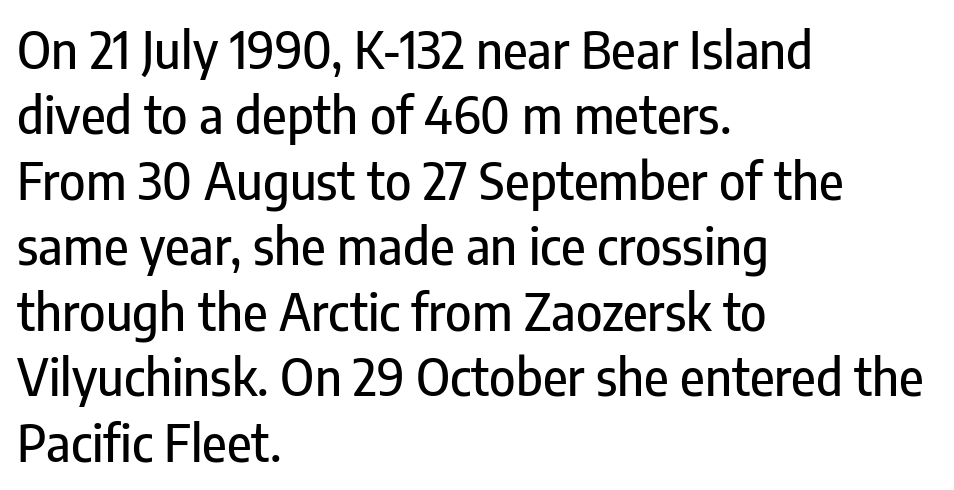
The image shows 50 px condensed sans-serif type, upright; set left-aligned, normal line spacing (1.31x), normal letter spacing, not underlined; low stroke contrast and a medium x-height.
